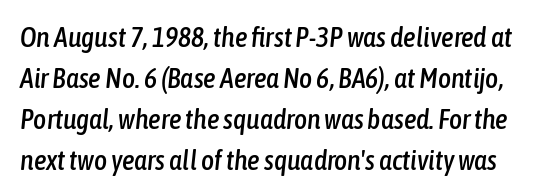
{"italic": "yes", "lean": "right", "slant_degrees": 6, "width": "condensed", "stroke_contrast": "low", "x_height": "medium", "monospaced": "no", "underline": "no", "line_spacing": "normal", "line_spacing_ratio": 1.46, "letter_spacing": "normal", "letter_spacing_em": 0.0, "glyph_px": 28}
